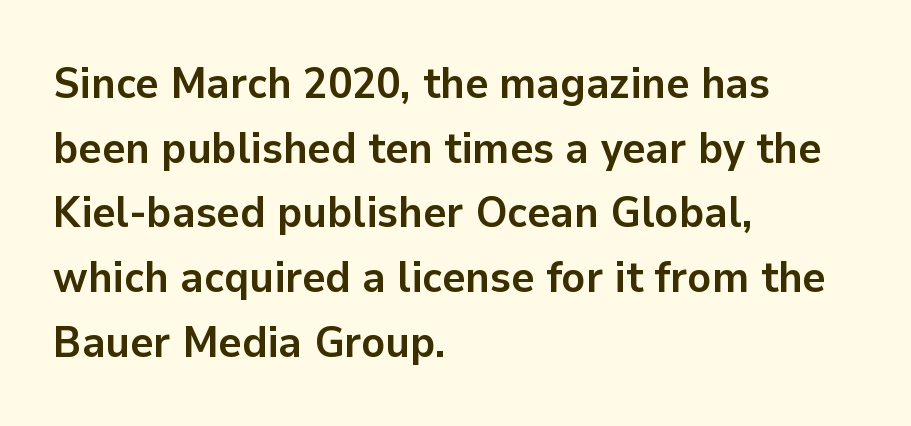
The image shows 44 px semibold sans-serif type, upright; set left-aligned, normal line spacing (1.47x), normal letter spacing, not underlined; low stroke contrast and a medium x-height.
